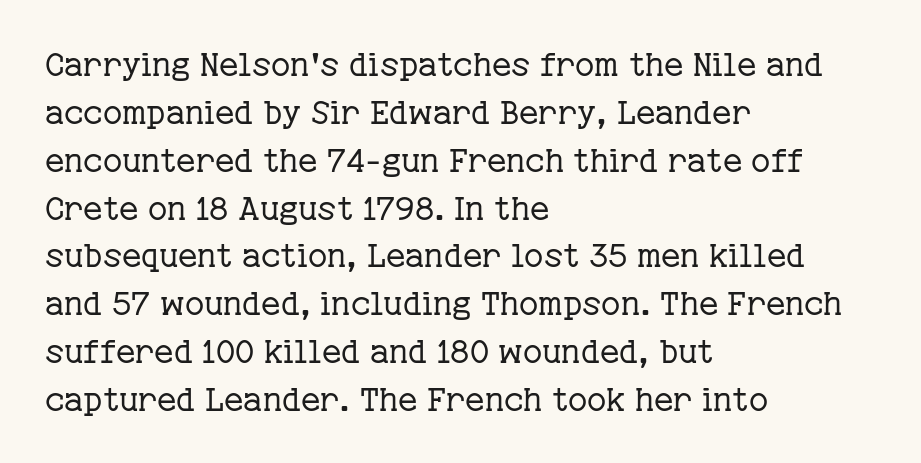
Observe the serifs anchoring each vertical stroke in this sample. Vertically, the passage feels balanced, rows spaced as you'd expect. This rendering leaves character spacing at its baseline value. Bare-footed words on every line. Character widths vary here, with narrow letters taking less room than wide ones.
